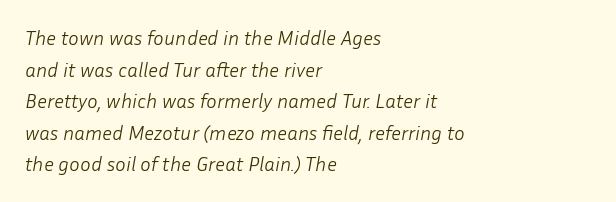
{"italic": "yes", "lean": "right", "slant_degrees": 10, "bold": "no", "underline": "no", "align": "left", "line_spacing": "normal", "line_spacing_ratio": 1.58, "letter_spacing": "normal", "letter_spacing_em": 0.0, "glyph_px": 20}
